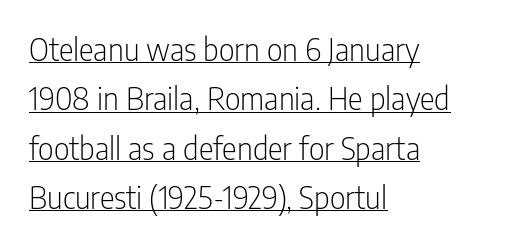
Q: Is the text bold? A: No.
Q: Is the text italic (slanted)? A: No, it is upright.
Q: Is the typeface a serif or a sans-serif typeface? A: Sans-serif.
Q: Is the text underlined? A: Yes.
Q: How is the paragraph aligned? A: Left-aligned.
Q: Is the spacing between letters normal or unusually wide? A: Normal.
Q: Is the spacing between lines tight, normal or loose? A: Normal.
Q: Width (condensed, normal, or wide)? A: Condensed.
Q: Stroke contrast? A: Low.
Q: x-height? A: Medium.
Q: Monospaced? A: No.
